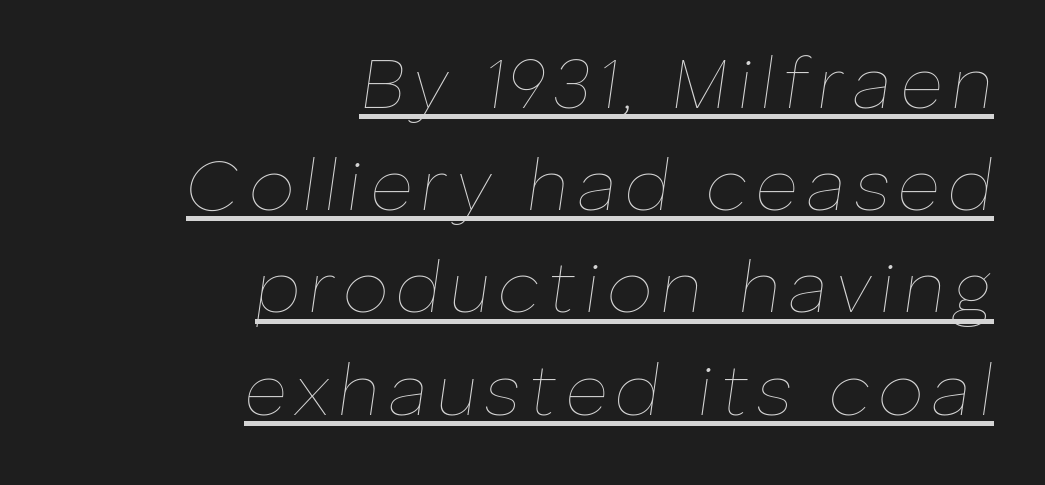
No chunkiness to these letters — they're not bold. The paragraph shown leans on its right margin. Vertical spacing — default. Note the varied advance widths — an 'i' is clearly narrower than an 'm'. Compared with undecorated copy, this sample adds a rule below the words.
